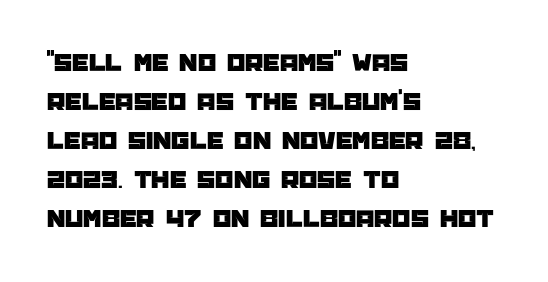
Q: Is the text italic (slanted)? A: No, it is upright.
Q: Is the text underlined? A: No.
Q: How is the paragraph aligned? A: Left-aligned.
Q: Is the spacing between letters normal or unusually wide? A: Normal.
Q: Is the spacing between lines tight, normal or loose? A: Normal.
